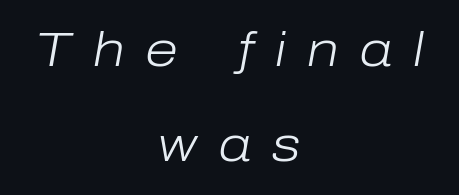
{"italic": "yes", "lean": "right", "slant_degrees": 10, "bold": "no", "weight": "light", "width": "normal", "stroke_contrast": "low", "x_height": "medium", "monospaced": "no", "underline": "no", "align": "center", "line_spacing": "loose", "line_spacing_ratio": 1.97, "letter_spacing": "wide", "letter_spacing_em": 0.44, "glyph_px": 48}
